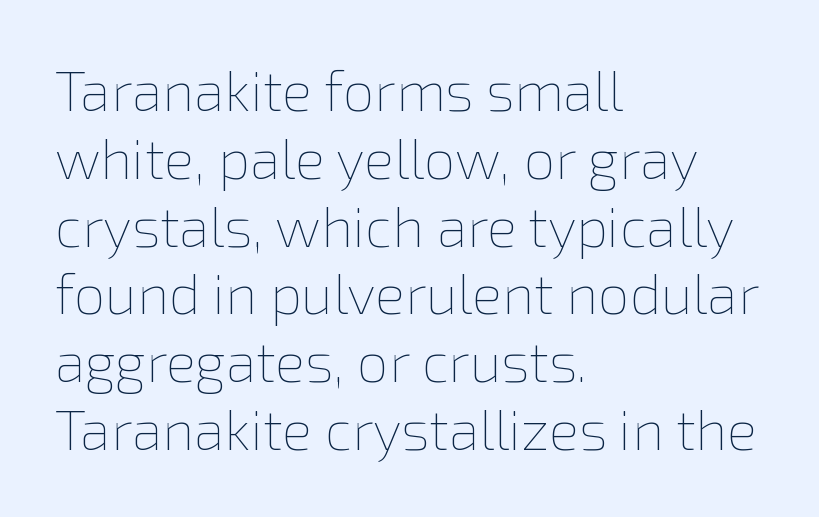
The image shows 56 px thin type, upright; set left-aligned, line spacing 1.21x, normal letter spacing, not underlined; low stroke contrast and a medium x-height.
